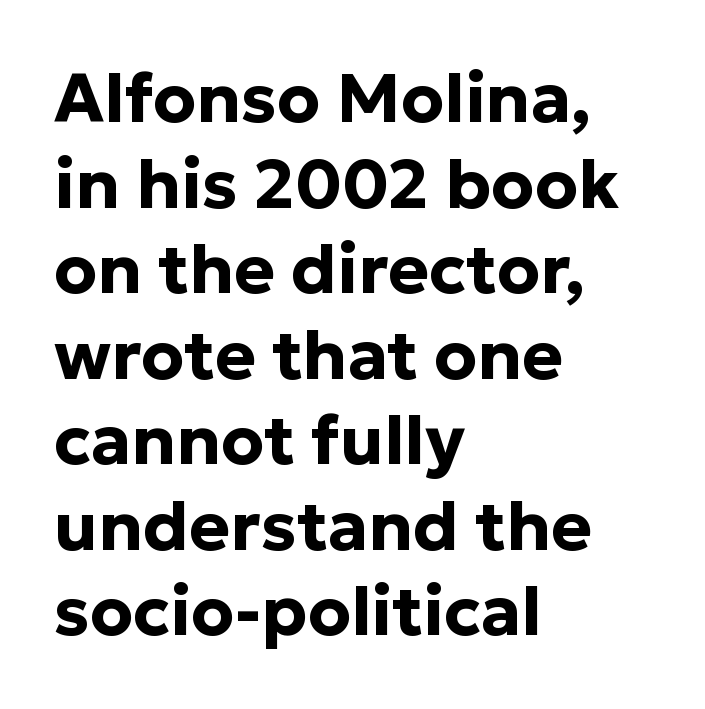
Here the glyphs are tracked normally, forming tight word shapes. Casual observation: everything's shoved over to the left. The font family rendered here belongs to the sans-serif group. What weight is shown? A full bold with thick strokes. Letters rest on an invisible, unmarked baseline.
